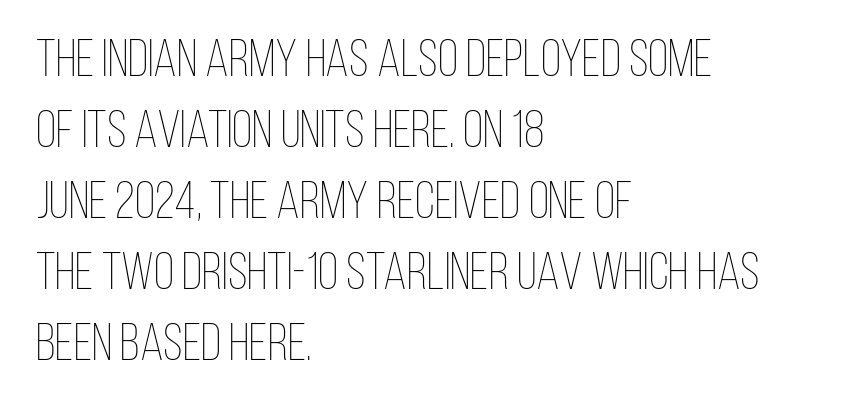
Glance below the letters and you will spot only blank space. When letters stand straight like this, we call the style roman or upright. These lines are rendered in a variable-pitch font. Quick note: interline space is typical. There is no visible air inserted between adjacent glyphs. This is not heavy type; no bold has been used.
